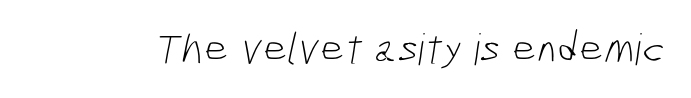
The image shows 43 px light, condensed sans-serif type; set normal letter spacing, not underlined; low stroke contrast and a medium x-height.
